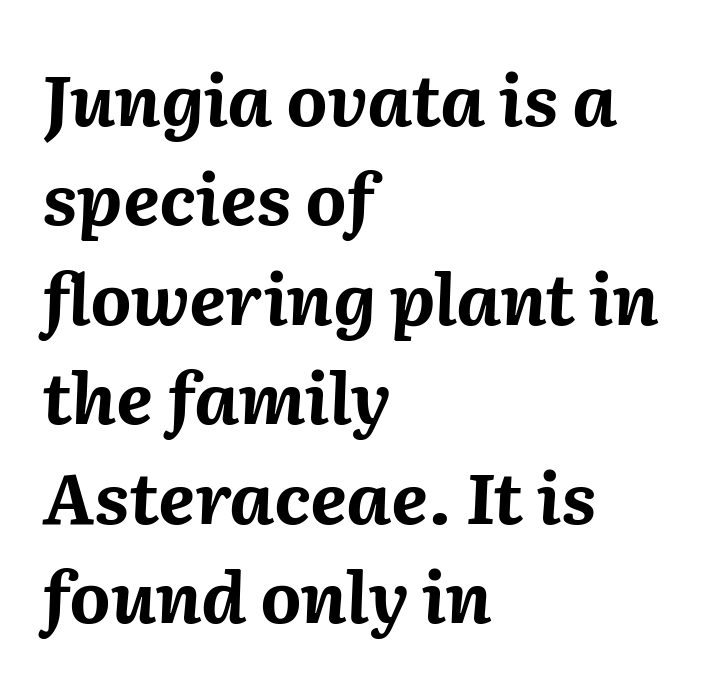
This rendering features lettering with no underline. Notice how descenders clear the ascenders below comfortably — that's standard leading. In terms of letterspacing, this is plain default setting. The text carries the slant typical of an italic or oblique font.
